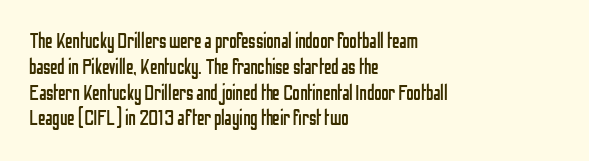
Visually the block forms a straight wall on the left and a jagged coastline on the right. This sample uses plain, unmodified letter spacing. The face looks like a standard text weight, possibly lighter. Check under the words: just untouched page. Does the lettering tilt? It doesn't — this is upright.
